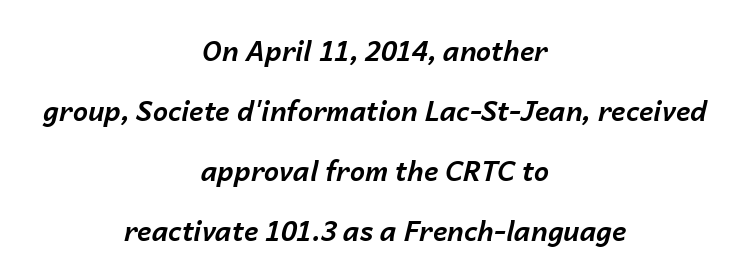
Q: Is the text bold? A: Yes.
Q: Is the text italic (slanted)? A: Yes, it leans right by about 14 degrees.
Q: Is the text underlined? A: No.
Q: How is the paragraph aligned? A: Centered.
Q: Is the spacing between letters normal or unusually wide? A: Normal.
Q: Is the spacing between lines tight, normal or loose? A: Loose.
